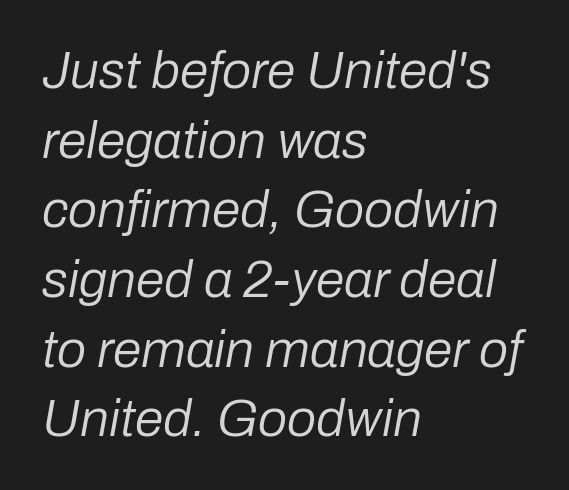
{"italic": "yes", "lean": "right", "slant_degrees": 10, "bold": "no", "weight": "regular", "width": "normal", "stroke_contrast": "low", "x_height": "medium", "monospaced": "no", "underline": "no", "align": "left", "line_spacing": "normal", "line_spacing_ratio": 1.34, "letter_spacing": "normal", "letter_spacing_em": 0.0, "glyph_px": 52}
